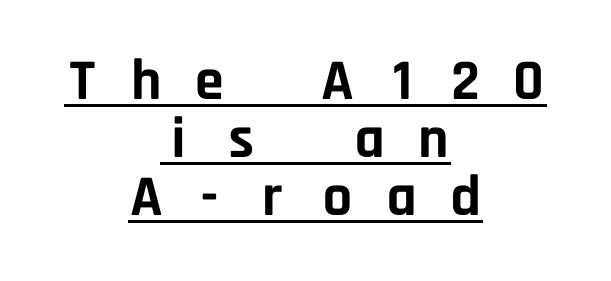
{"serif": "no", "italic": "no", "bold": "yes", "weight": "bold", "width": "normal", "stroke_contrast": "low", "x_height": "large", "monospaced": "yes", "underline": "yes", "align": "center", "line_spacing": "tight", "line_spacing_ratio": 1.0, "letter_spacing": "wide", "letter_spacing_em": 0.5, "glyph_px": 58}
